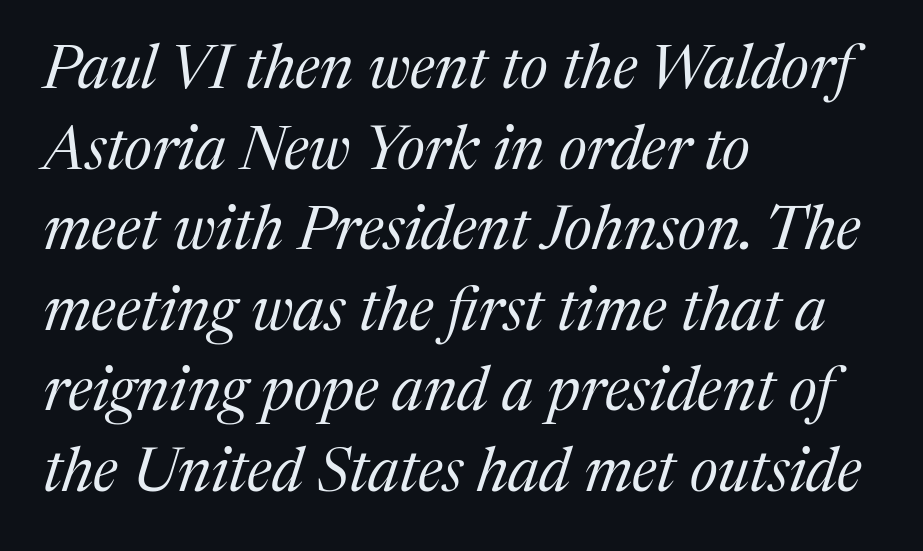
Q: Is the text bold? A: No.
Q: Is the text italic (slanted)? A: Yes, it leans right by about 17 degrees.
Q: Is the typeface a serif or a sans-serif typeface? A: Serif.
Q: Is the text underlined? A: No.
Q: How is the paragraph aligned? A: Left-aligned.
Q: Is the spacing between letters normal or unusually wide? A: Normal.
Q: Is the spacing between lines tight, normal or loose? A: Normal.
Q: Width (condensed, normal, or wide)? A: Normal.
Q: Stroke contrast? A: Medium.
Q: x-height? A: Medium.
Q: Monospaced? A: No.
